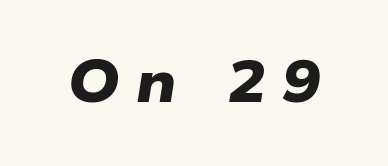
Lines of text with bare space underneath. The horizontal fit of the characters is loose and conspicuously gappy. What weight is shown? A full bold with thick strokes. Think of a printed novel: that variable character pitch is what you see here. This is sans-serif lettering, the kind often seen on screens and signage.
